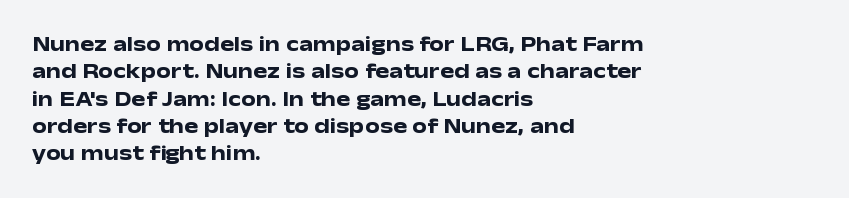
{"italic": "no", "bold": "yes", "underline": "no", "align": "left", "line_spacing": "normal", "line_spacing_ratio": 1.3, "letter_spacing": "normal", "letter_spacing_em": 0.0, "glyph_px": 21}
